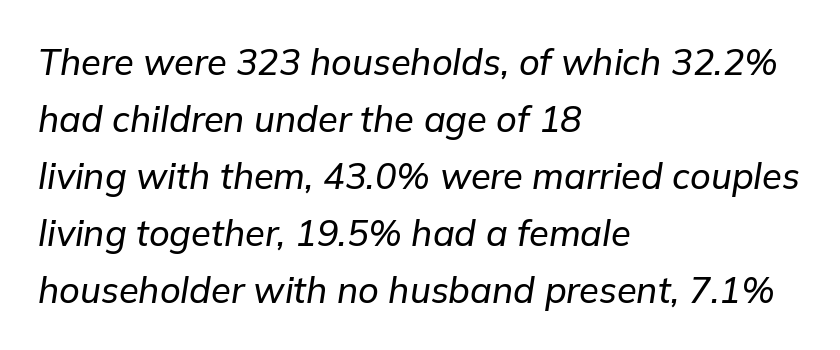
{"italic": "yes", "lean": "right", "slant_degrees": 9, "width": "normal", "stroke_contrast": "low", "x_height": "medium", "monospaced": "no", "underline": "no", "align": "left", "line_spacing": "normal", "line_spacing_ratio": 1.58, "letter_spacing": "normal", "letter_spacing_em": 0.0, "glyph_px": 36}
